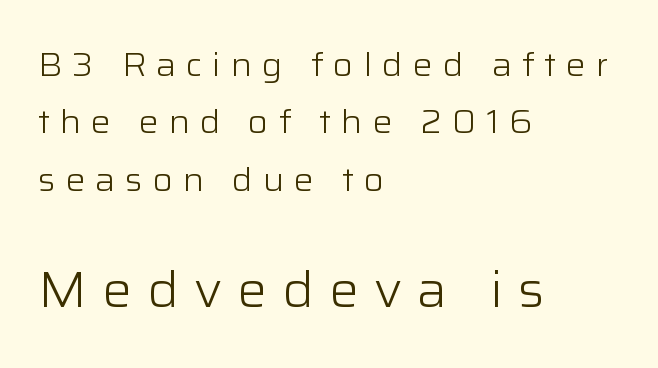
The type family on display is of the sans-serif kind. A typesetter would call this heavily tracked-out type. Small over large — that's the arrangement of the two blocks here. Teacher's note: observe the even left margin — that is flush-left alignment. The weight tops out at a normal text grade.
